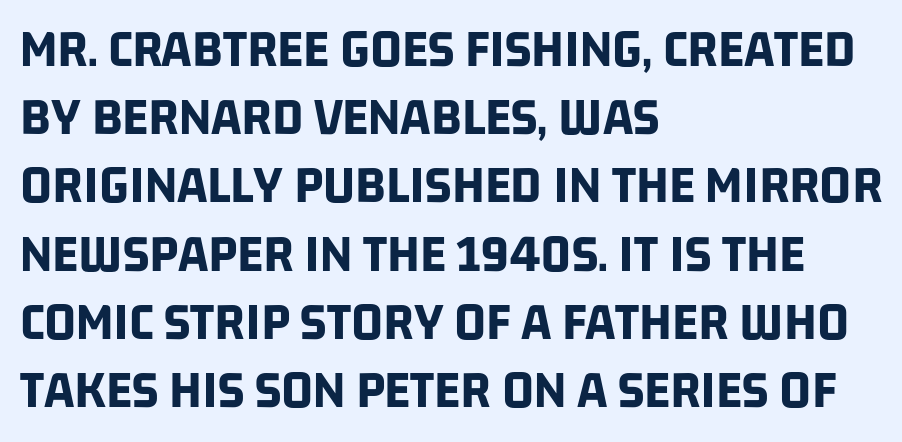
The image shows 55 px bold, condensed sans-serif type; set left-aligned, line spacing 1.24x, normal letter spacing, not underlined; low stroke contrast and a large x-height.
